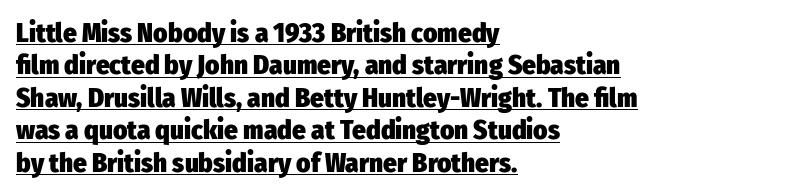
Q: Is the text bold? A: Yes.
Q: Is the text italic (slanted)? A: No, it is upright.
Q: Is the text underlined? A: Yes.
Q: How is the paragraph aligned? A: Left-aligned.
Q: Is the spacing between letters normal or unusually wide? A: Normal.
